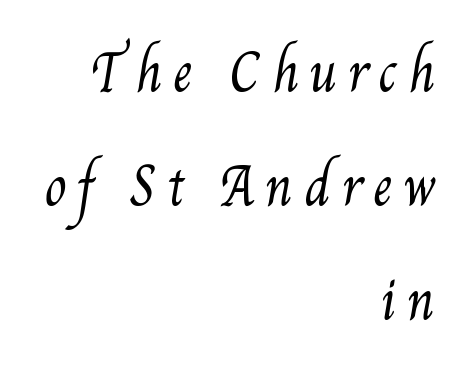
The image shows 50 px regular-weight, condensed type; set right-aligned, loose line spacing (2.28x), unusually wide letter spacing (+0.21 em), not underlined; medium stroke contrast and a small x-height.
